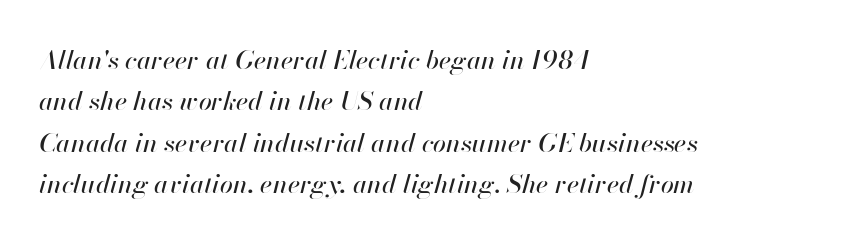
The passage shown is not underscored anywhere. Nobody touched the tracking dial on this one. Looking at the ascenders, they clearly lean. Casual observation: everything's shoved over to the left.
